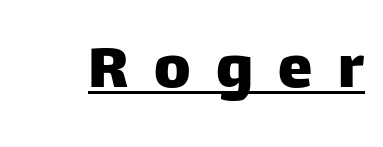
The image shows 69 px sans-serif type, upright; set unusually wide letter spacing (+0.37 em), underlined; low stroke contrast and a large x-height.
